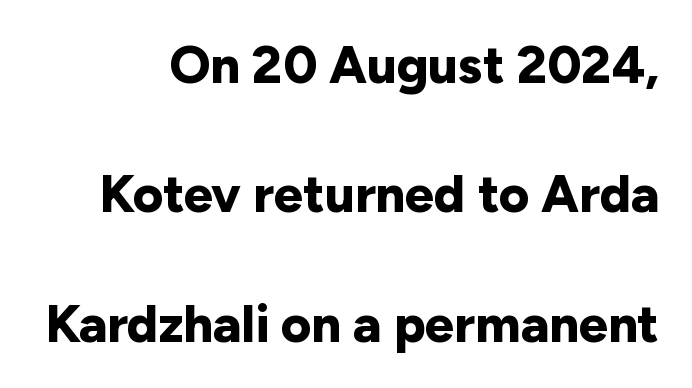
The image shows 52 px bold sans-serif type, upright; set right-aligned, loose line spacing (2.49x), normal letter spacing, not underlined; low stroke contrast and a medium x-height.
